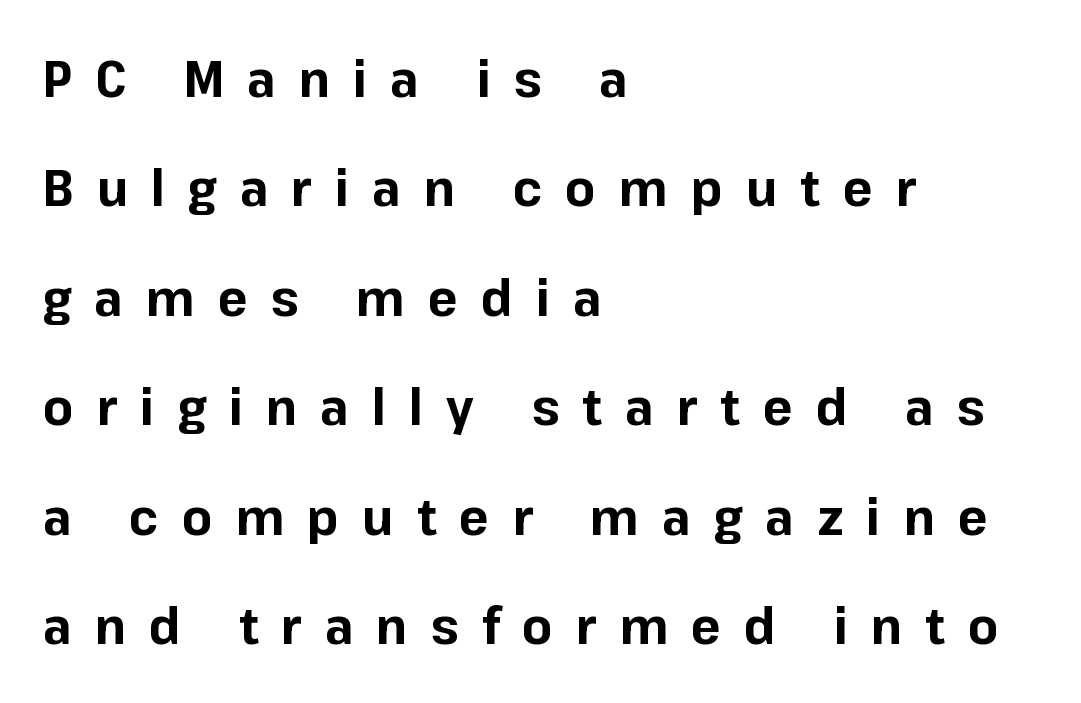
Q: Is the text bold? A: Yes.
Q: Is the text italic (slanted)? A: No, it is upright.
Q: Is the typeface a serif or a sans-serif typeface? A: Sans-serif.
Q: Is the text underlined? A: No.
Q: How is the paragraph aligned? A: Left-aligned.
Q: Is the spacing between letters normal or unusually wide? A: Unusually wide.
Q: Is the spacing between lines tight, normal or loose? A: Loose.
Q: Width (condensed, normal, or wide)? A: Normal.
Q: Stroke contrast? A: Low.
Q: x-height? A: Medium.
Q: Monospaced? A: No.
